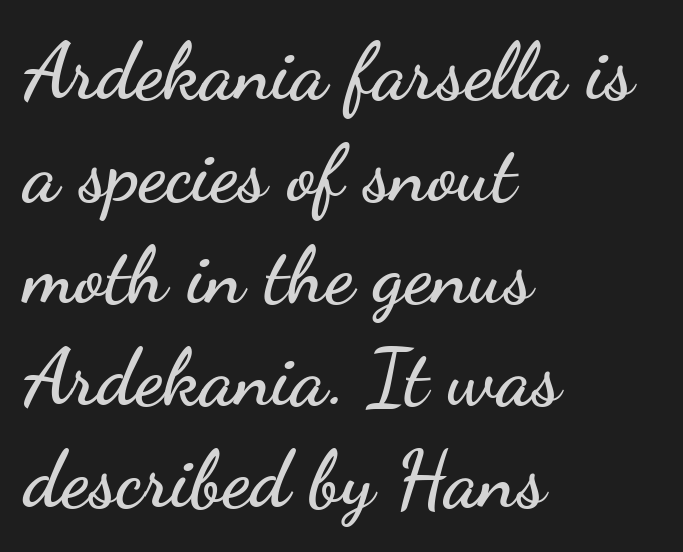
The image shows 79 px wide sans-serif type; set left-aligned, normal line spacing (1.29x), normal letter spacing, not underlined; low stroke contrast and a small x-height.
